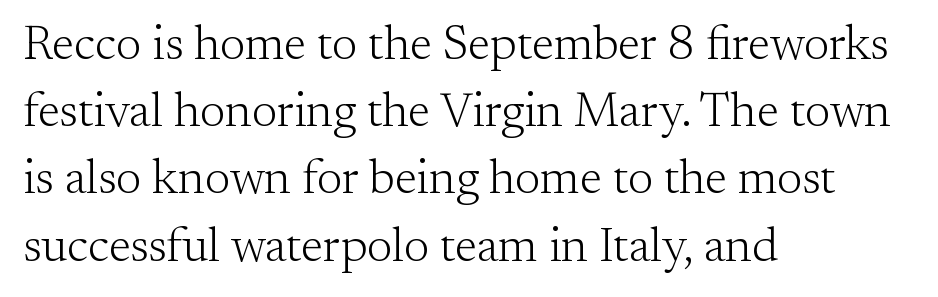
Descenders hang freely into open space. Do the characters align in a grid? No, the font is proportional. Nope, not italic — everything's standing straight. This sample uses plain, unmodified letter spacing. This reads as an unemphasized weight, regular at the heaviest.
